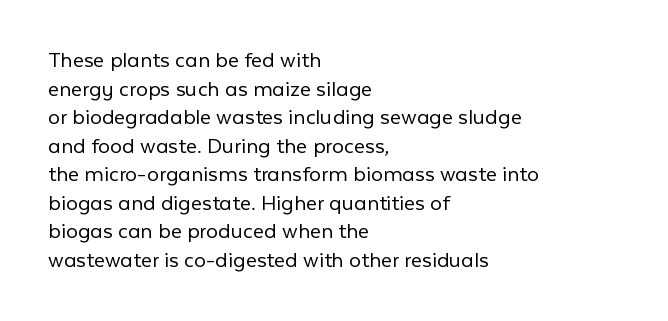
Q: Is the text bold? A: No.
Q: Is the text italic (slanted)? A: No, it is upright.
Q: Is the text underlined? A: No.
Q: How is the paragraph aligned? A: Left-aligned.
Q: Is the spacing between letters normal or unusually wide? A: Normal.
